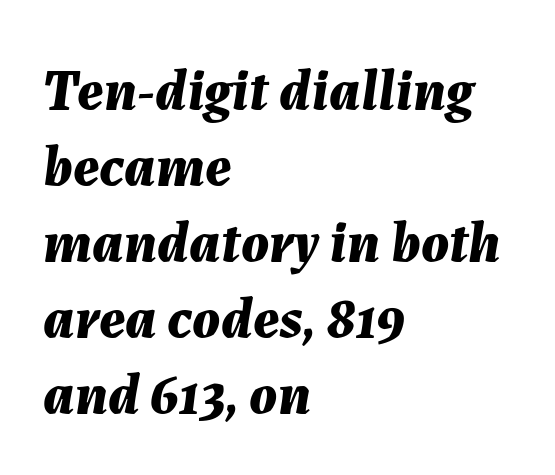
Tracking value appears to be zero — textbook default spacing. The face used here is proportionally spaced, like ordinary book or web type. Thick stems and heavy bowls — unmistakably bold. Vertically, the passage feels balanced, rows spaced as you'd expect. Descender tails drop into unmarked territory. Emphasis-style slanted type is in use.
